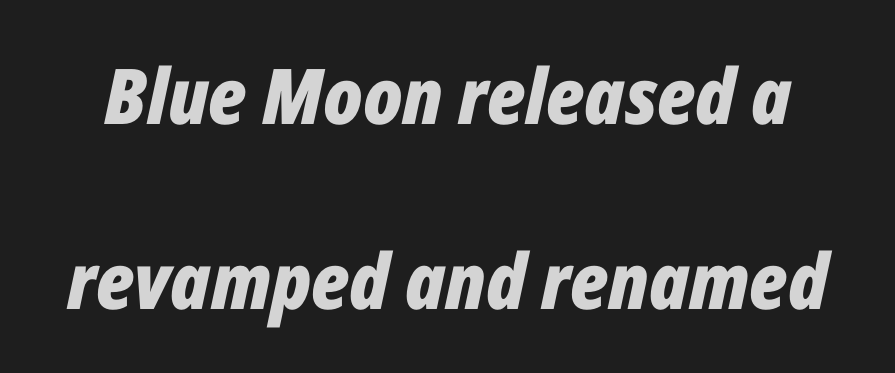
Looks like regular typesetting: each glyph gets only the width it needs. The lettering tilts uniformly, giving the passage an italic look. The gaps between neighbouring characters are ordinary and unremarkable. Horizontal bands of white between lines are thick stripes. On the weight axis this lands at bold, roughly 700.
